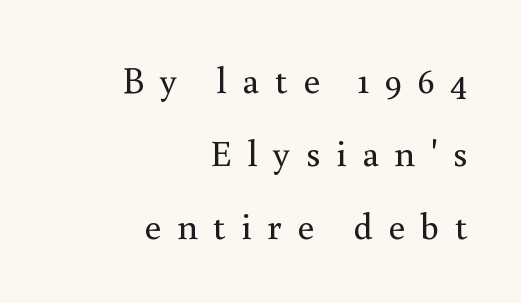
Heaviness? Minimal to ordinary, like unemphasized prose. Each new line begins a long way beneath the previous one. A typesetter would call this heavily tracked-out type. Look at the bottom of the vertical strokes: they flare into serifs here. Reading down the block, your eye finds every line finishing at a fixed right position. Vertical strokes here are truly vertical.
